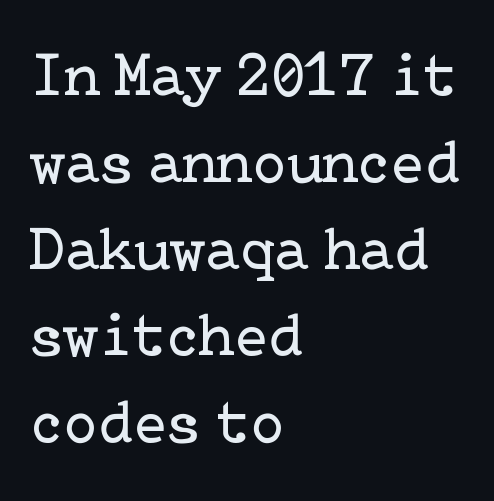
The image shows 62 px regular-weight serif type, upright; set left-aligned, normal line spacing (1.4x), normal letter spacing, not underlined; low stroke contrast and a medium x-height.
